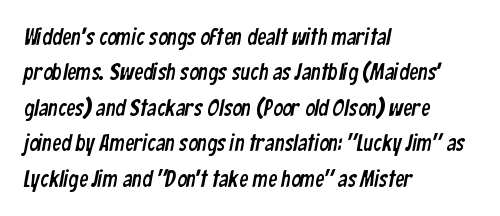
{"underline": "no", "align": "left", "line_spacing": "normal", "line_spacing_ratio": 1.54, "letter_spacing": "normal", "letter_spacing_em": 0.0, "glyph_px": 23}
